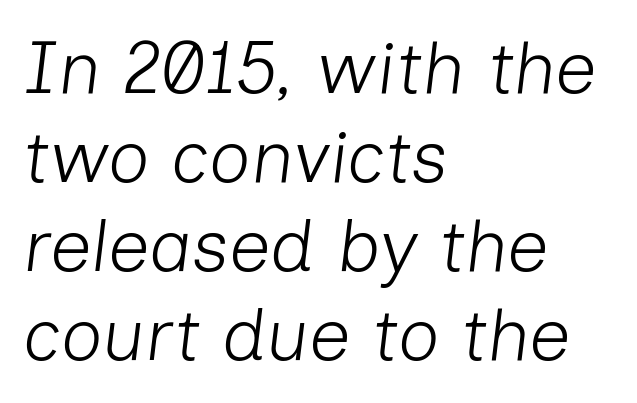
Q: Is the text bold? A: No.
Q: Is the text italic (slanted)? A: Yes, it leans right by about 7 degrees.
Q: Is the text underlined? A: No.
Q: How is the paragraph aligned? A: Left-aligned.
Q: Is the spacing between letters normal or unusually wide? A: Normal.
Q: Width (condensed, normal, or wide)? A: Normal.
Q: Stroke contrast? A: Low.
Q: x-height? A: Medium.
Q: Monospaced? A: No.
